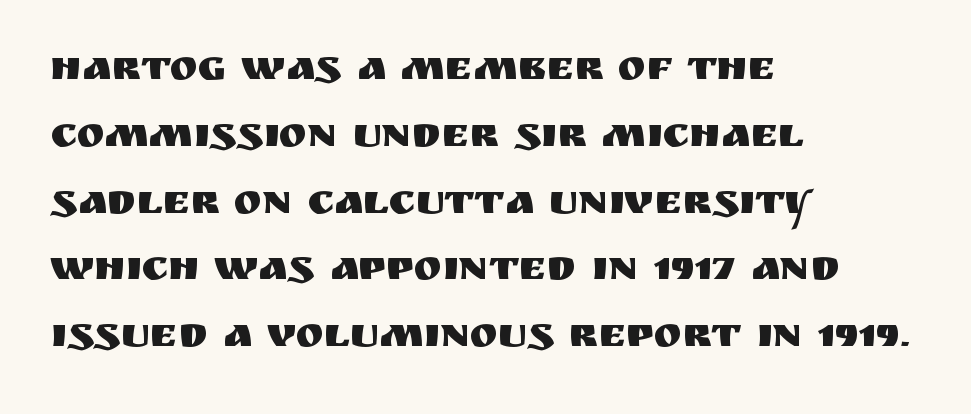
Q: Is the text italic (slanted)? A: No, it is upright.
Q: Is the typeface a serif or a sans-serif typeface? A: Sans-serif.
Q: Is the text underlined? A: No.
Q: How is the paragraph aligned? A: Left-aligned.
Q: Is the spacing between letters normal or unusually wide? A: Normal.
Q: Is the spacing between lines tight, normal or loose? A: Normal.
Q: Width (condensed, normal, or wide)? A: Normal.
Q: Stroke contrast? A: Medium.
Q: x-height? A: Large.
Q: Monospaced? A: No.
